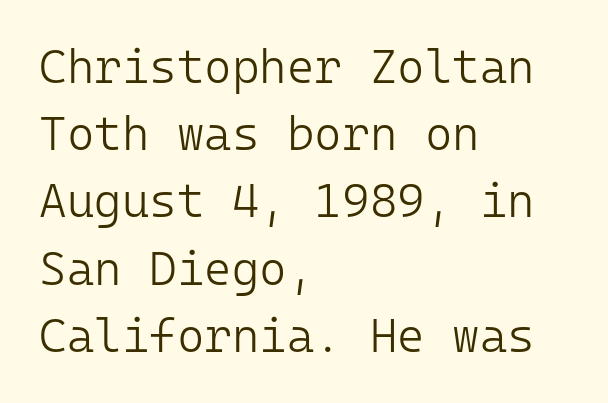
The image shows 47 px light sans-serif type, upright, monospaced; set left-aligned, normal line spacing (1.43x), normal letter spacing, not underlined; low stroke contrast and a medium x-height.
